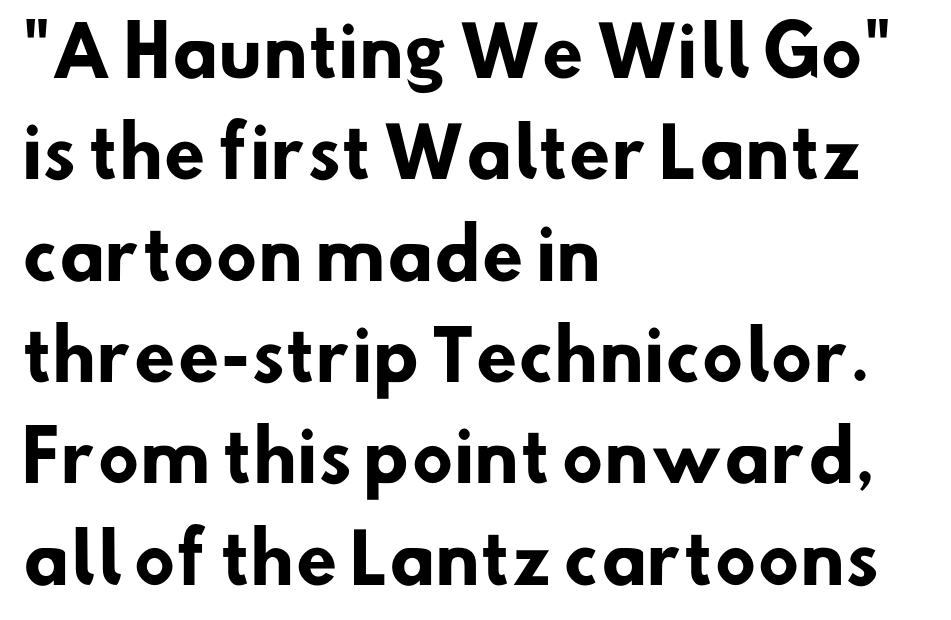
{"serif": "no", "bold": "yes", "weight": "heavy", "width": "normal", "stroke_contrast": "low", "x_height": "small", "monospaced": "no", "underline": "no", "align": "left", "line_spacing": "normal", "line_spacing_ratio": 1.49, "letter_spacing": "normal", "letter_spacing_em": 0.0, "glyph_px": 68}
